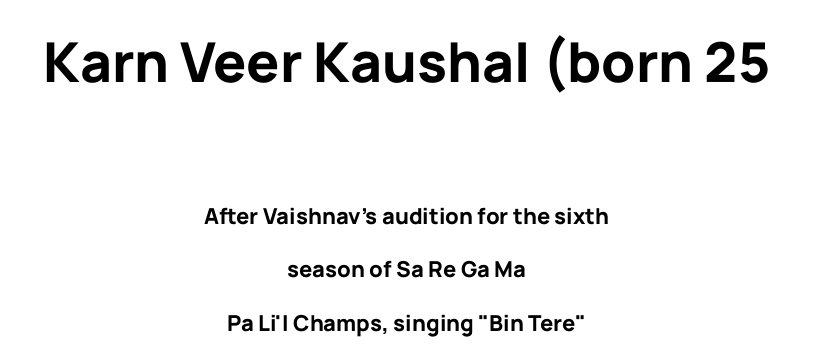
Q: Is the text bold? A: Yes.
Q: Is the text italic (slanted)? A: No, it is upright.
Q: Is the typeface a serif or a sans-serif typeface? A: Sans-serif.
Q: Is the text underlined? A: No.
Q: How is the paragraph aligned? A: Centered.
Q: Is the spacing between letters normal or unusually wide? A: Normal.
Q: Is the spacing between lines tight, normal or loose? A: Loose.
Q: Which block of text is set in a larger size, the first (top) or the second (bottom)? A: The first (top) one.
Q: Width (condensed, normal, or wide)? A: Normal.
Q: Stroke contrast? A: Low.
Q: x-height? A: Medium.
Q: Monospaced? A: No.
